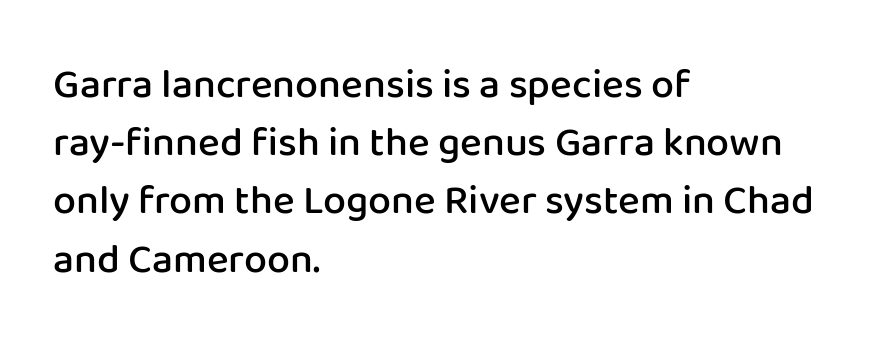
The image shows 41 px semibold sans-serif type, upright; set left-aligned, normal line spacing (1.42x), normal letter spacing, not underlined; low stroke contrast and a medium x-height.
